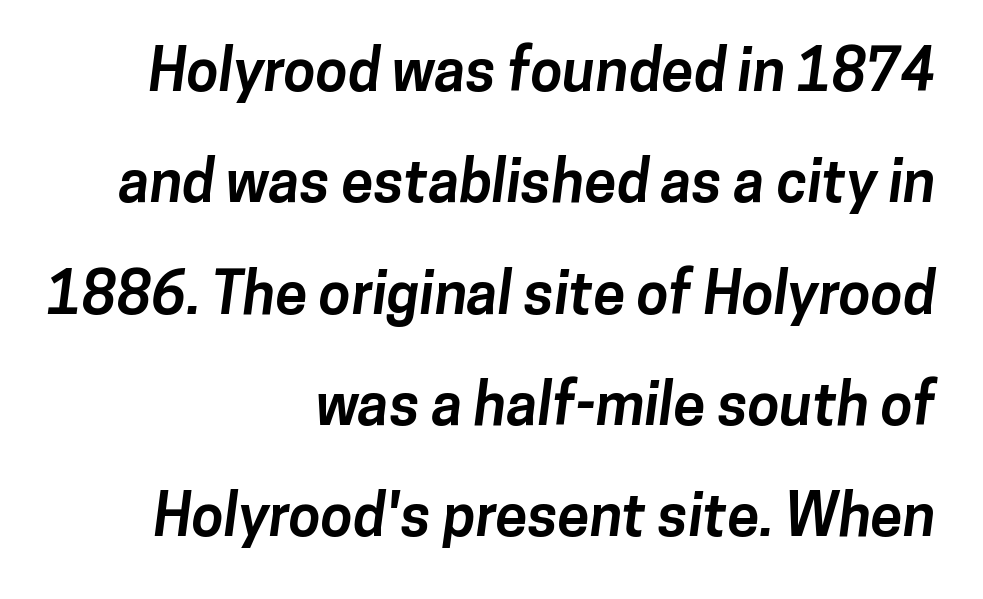
{"serif": "no", "bold": "yes", "weight": "bold", "width": "normal", "stroke_contrast": "low", "x_height": "medium", "monospaced": "no", "underline": "no", "align": "right", "line_spacing": "loose", "line_spacing_ratio": 1.92, "letter_spacing": "normal", "letter_spacing_em": 0.0, "glyph_px": 58}
